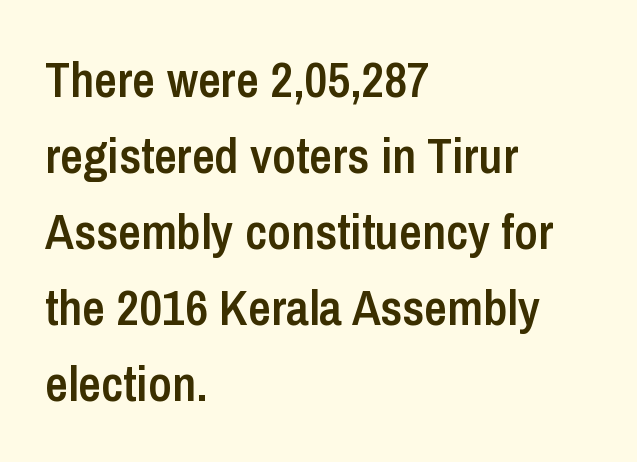
You can tell from the bare stems that sans-serif type was used. The font's upright variant was chosen for this text. Do the characters align in a grid? No, the font is proportional. The horizontal fit of the characters is conventional and even. The lines are quadded left. Vertically, the passage feels balanced, rows spaced as you'd expect.
